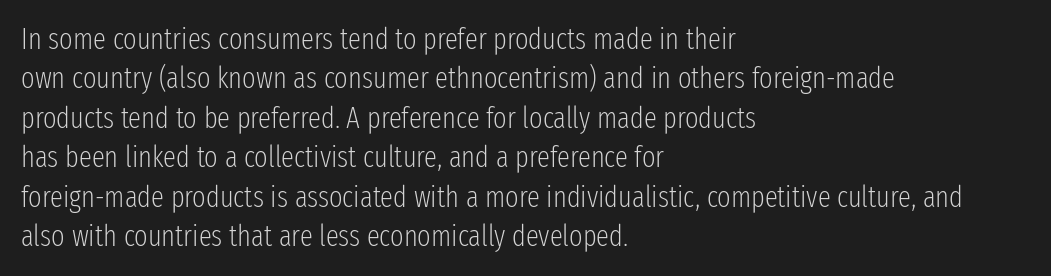
Is the block centered? No — it sits flush against the left margin. The area under the type is left untouched. The letters sit at their default tracking, neither squeezed nor spread. Honestly, the row spacing looks completely unremarkable.
